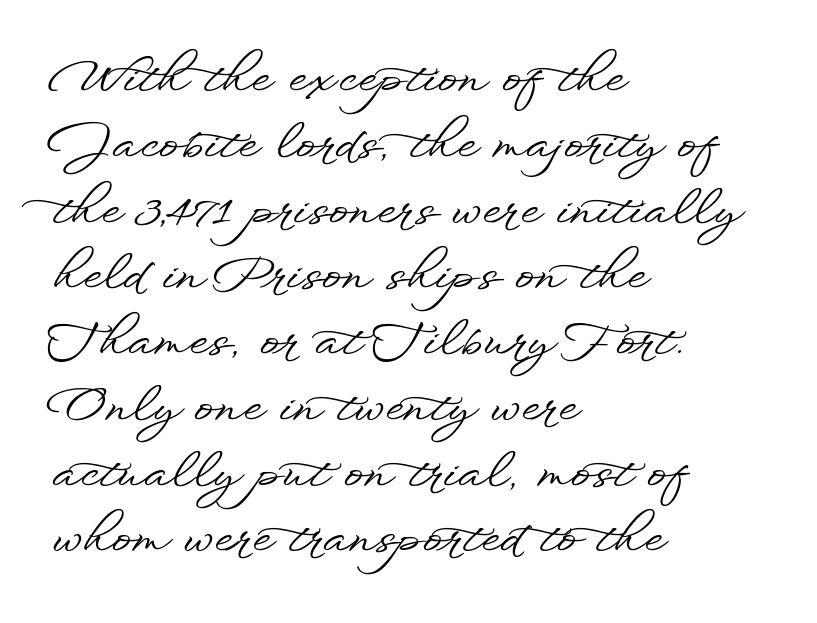
Q: Is the text italic (slanted)? A: Yes.
Q: Is the typeface a serif or a sans-serif typeface? A: Sans-serif.
Q: Is the text underlined? A: No.
Q: How is the paragraph aligned? A: Left-aligned.
Q: Is the spacing between letters normal or unusually wide? A: Normal.
Q: Is the spacing between lines tight, normal or loose? A: Normal.
Q: Width (condensed, normal, or wide)? A: Wide.
Q: Stroke contrast? A: Low.
Q: x-height? A: Small.
Q: Monospaced? A: No.
